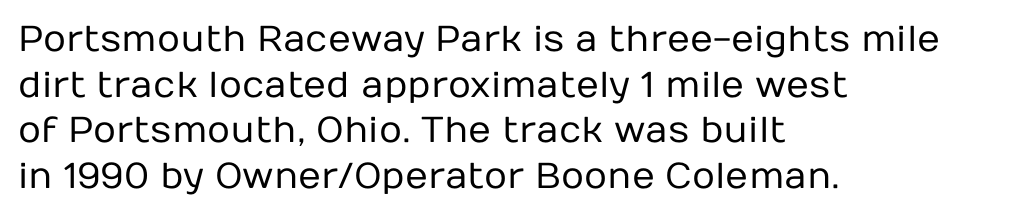
Q: Is the text bold? A: No.
Q: Is the text italic (slanted)? A: No, it is upright.
Q: Is the typeface a serif or a sans-serif typeface? A: Sans-serif.
Q: Is the text underlined? A: No.
Q: How is the paragraph aligned? A: Left-aligned.
Q: Is the spacing between letters normal or unusually wide? A: Normal.
Q: Is the spacing between lines tight, normal or loose? A: Normal.
Q: Width (condensed, normal, or wide)? A: Normal.
Q: Stroke contrast? A: Low.
Q: x-height? A: Medium.
Q: Monospaced? A: No.
